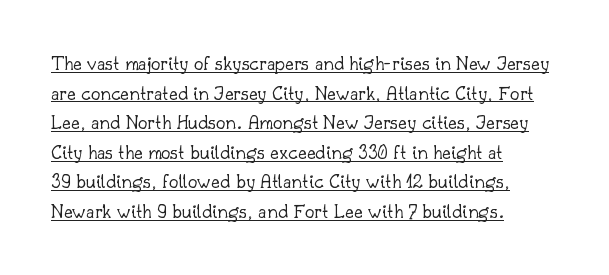
{"italic": "no", "bold": "no", "underline": "yes", "align": "left", "line_spacing": "normal", "line_spacing_ratio": 1.41, "letter_spacing": "normal", "letter_spacing_em": 0.0, "glyph_px": 21}
